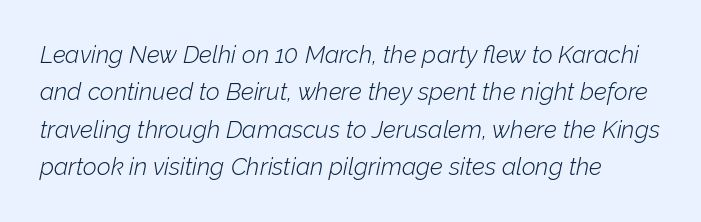
Q: Is the text bold? A: No.
Q: Is the text italic (slanted)? A: Yes, it leans right by about 12 degrees.
Q: Is the text underlined? A: No.
Q: Is the spacing between letters normal or unusually wide? A: Normal.
Q: Is the spacing between lines tight, normal or loose? A: Normal.
